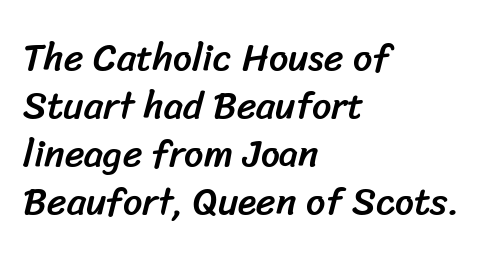
Q: Is the typeface a serif or a sans-serif typeface? A: Sans-serif.
Q: Is the text underlined? A: No.
Q: How is the paragraph aligned? A: Left-aligned.
Q: Is the spacing between letters normal or unusually wide? A: Normal.
Q: Is the spacing between lines tight, normal or loose? A: Normal.
Q: Width (condensed, normal, or wide)? A: Normal.
Q: Stroke contrast? A: Low.
Q: x-height? A: Medium.
Q: Monospaced? A: No.
